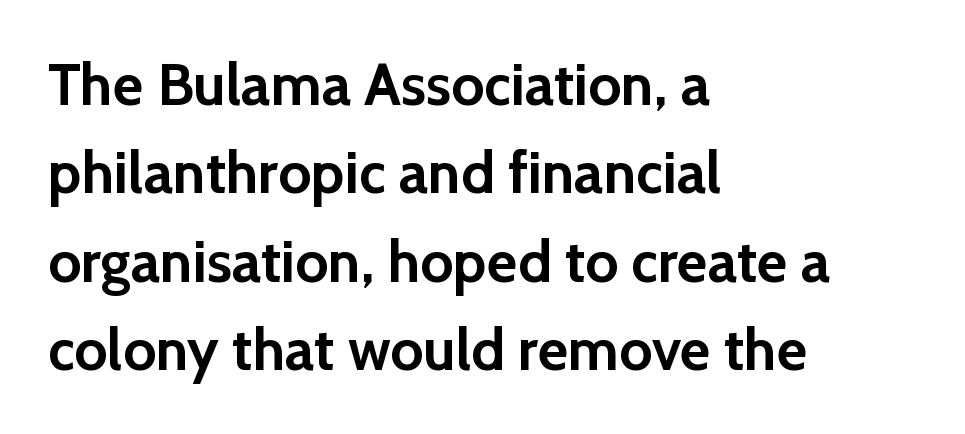
Q: Is the text bold? A: Yes.
Q: Is the text italic (slanted)? A: No, it is upright.
Q: Is the typeface a serif or a sans-serif typeface? A: Sans-serif.
Q: Is the text underlined? A: No.
Q: How is the paragraph aligned? A: Left-aligned.
Q: Is the spacing between letters normal or unusually wide? A: Normal.
Q: Is the spacing between lines tight, normal or loose? A: Normal.
Q: Width (condensed, normal, or wide)? A: Normal.
Q: x-height? A: Medium.
Q: Monospaced? A: No.
